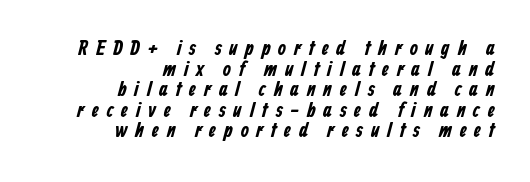
{"underline": "no", "align": "right", "line_spacing": "tight", "line_spacing_ratio": 0.98, "letter_spacing": "wide", "letter_spacing_em": 0.35, "glyph_px": 21}
